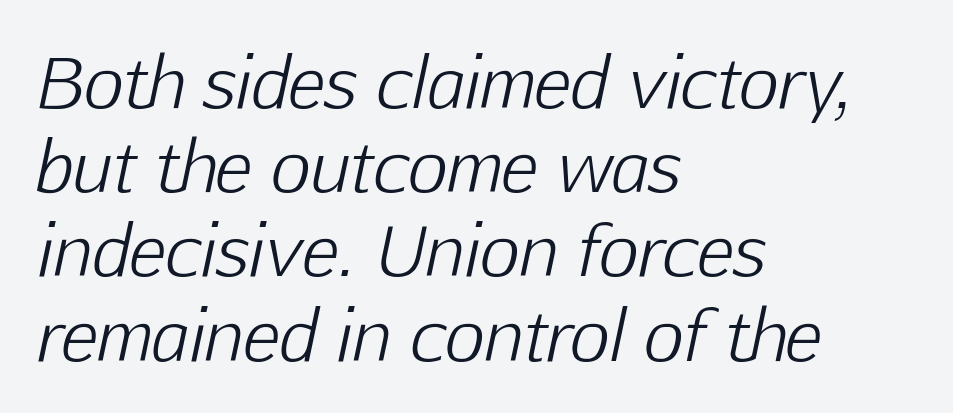
The text block is weighted toward the left margin, trailing off unevenly rightward. Only glyphs here, with clear space below each row. Nothing unusual about the tracking: characters are spaced as the font intends. The letterforms sit at book weight or below.
